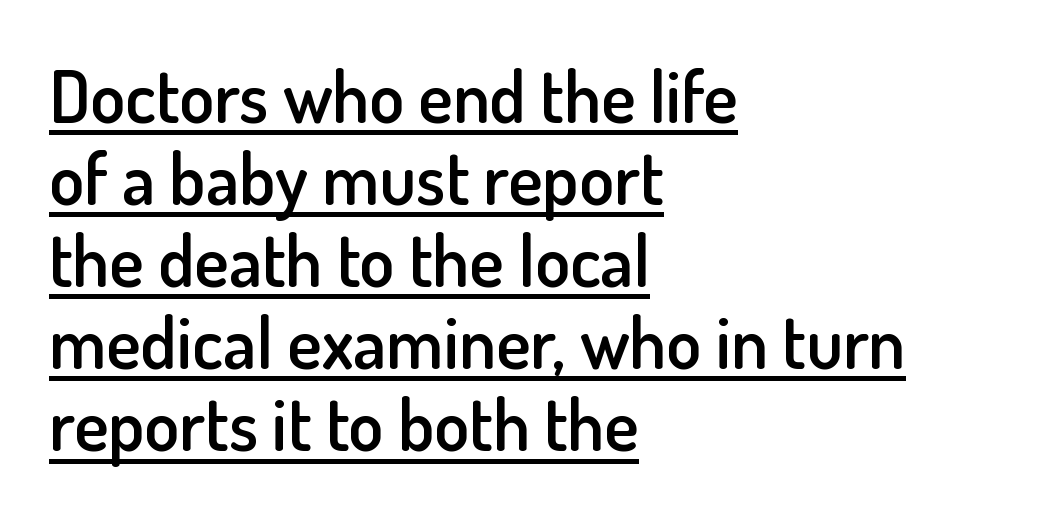
Q: Is the text bold? A: Semi-bold.
Q: Is the text italic (slanted)? A: No, it is upright.
Q: Is the typeface a serif or a sans-serif typeface? A: Sans-serif.
Q: Is the text underlined? A: Yes.
Q: How is the paragraph aligned? A: Left-aligned.
Q: Is the spacing between letters normal or unusually wide? A: Normal.
Q: Is the spacing between lines tight, normal or loose? A: Tight.
Q: Width (condensed, normal, or wide)? A: Normal.
Q: Stroke contrast? A: Low.
Q: x-height? A: Small.
Q: Monospaced? A: No.
